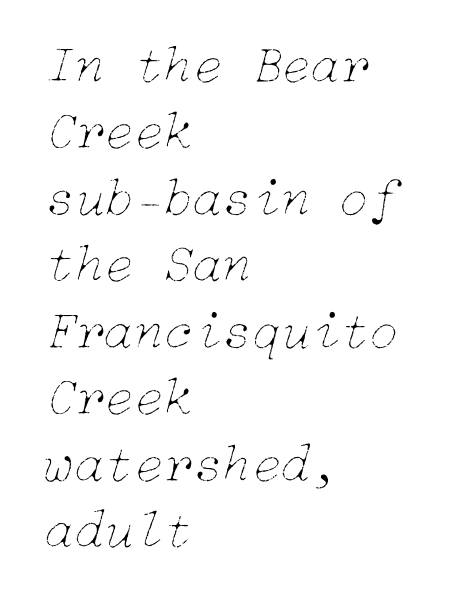
No word sits above an underline. What stands out about the letter spacing? Nothing — it is the standard amount. Quick note: italic. The setting favours the left margin, as ordinary paragraphs usually do.
